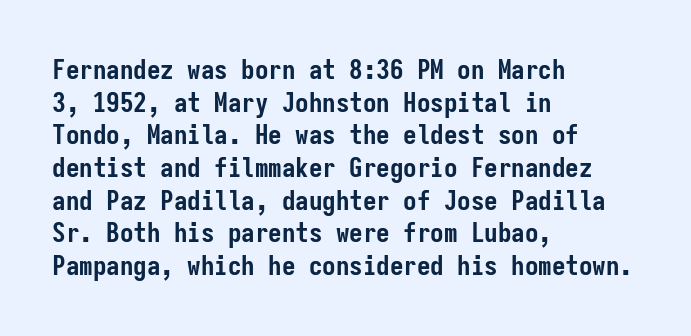
The image shows 27 px bold type, upright; set left-aligned, line spacing 1.21x, normal letter spacing, not underlined.
